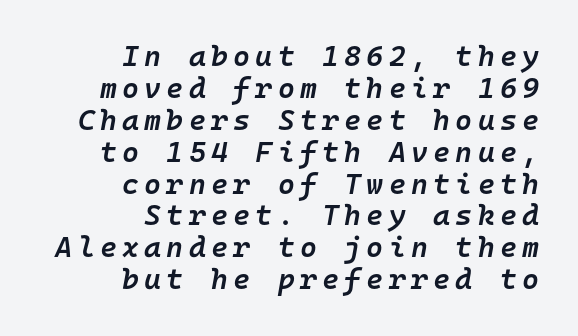
The image shows 29 px semibold type, italic (leaning right), monospaced; set right-aligned, tight line spacing (1.1x), not underlined; low stroke contrast and a medium x-height.
